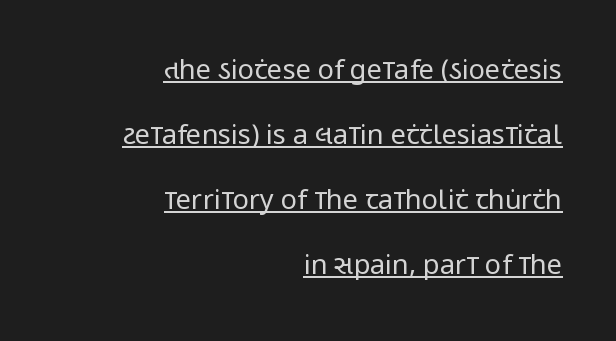
{"italic": "no", "bold": "no", "underline": "yes", "align": "right", "line_spacing": "loose", "line_spacing_ratio": 2.41, "letter_spacing": "normal", "letter_spacing_em": 0.0, "glyph_px": 27}
